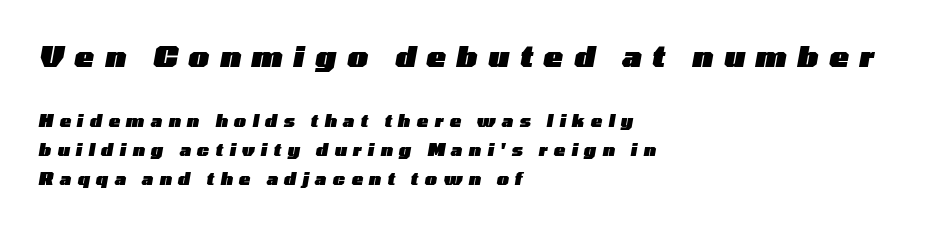
The image shows 29 px heavy, wide type, italic (leaning right); set left-aligned, normal line spacing (1.69x), unusually wide letter spacing (+0.37 em), not underlined; the first (top) block is 1.71x larger; low stroke contrast and a medium x-height.
